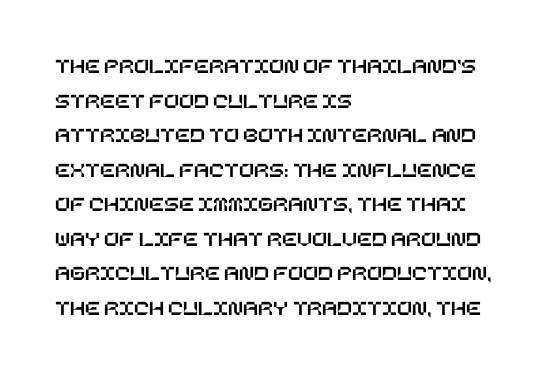
{"italic": "no", "underline": "no", "align": "left", "line_spacing": "normal", "line_spacing_ratio": 1.57, "letter_spacing": "normal", "letter_spacing_em": 0.0, "glyph_px": 22}
